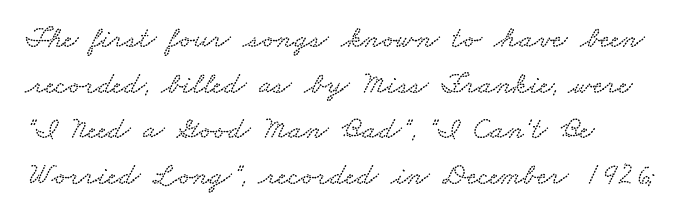
The image shows 31 px wide type; set left-aligned, normal line spacing (1.47x), normal letter spacing, not underlined; low stroke contrast and a small x-height.
